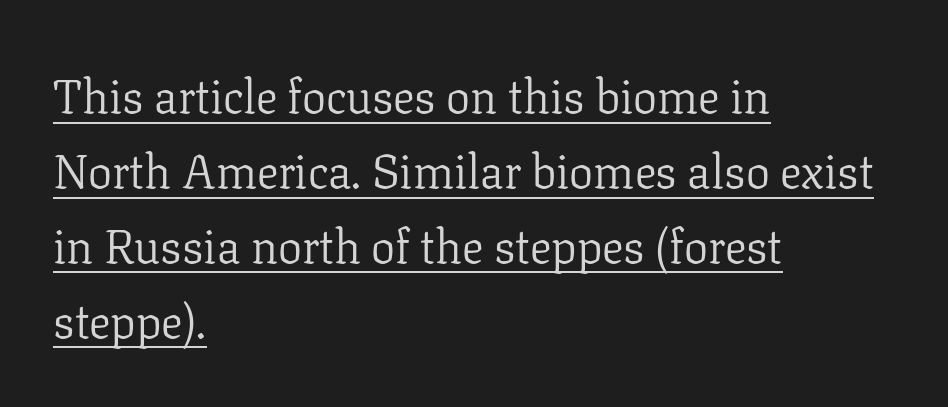
This sample has the flowing, uneven cadence of proportional lettering. The text block is weighted toward the left margin, trailing off unevenly rightward. Baseline-to-baseline distance is the conventional proportion of letter height. Like a heading marked for emphasis, these lines bear an underscore. Students, note that the glyphs here touch the page at normal intervals. A roman cut, with each character standing at attention.
